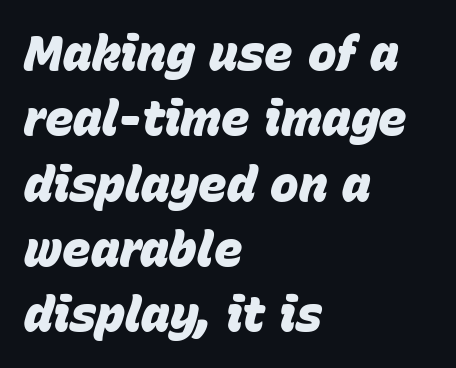
The whole block is typeset with a tilt. The face used here is proportionally spaced, like ordinary book or web type. The setting favours the left margin, as ordinary paragraphs usually do. Nobody drew a line under any word here. There is no visible air inserted between adjacent glyphs.
